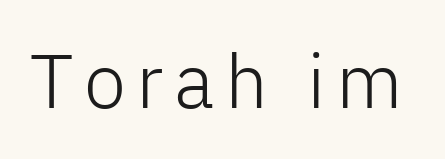
{"serif": "no", "italic": "no", "bold": "no", "weight": "light", "width": "normal", "stroke_contrast": "low", "x_height": "medium", "monospaced": "no", "underline": "no", "glyph_px": 76}
